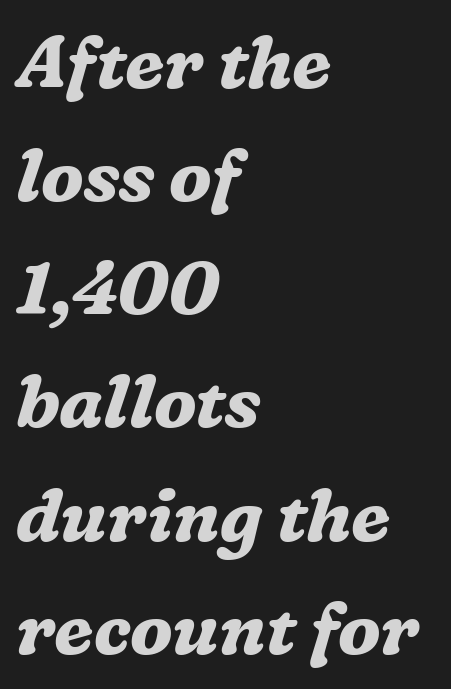
{"serif": "yes", "italic": "yes", "lean": "right", "slant_degrees": 16, "bold": "yes", "weight": "bold", "width": "normal", "stroke_contrast": "medium", "x_height": "medium", "monospaced": "no", "underline": "no", "align": "left", "line_spacing": "normal", "line_spacing_ratio": 1.55, "letter_spacing": "normal", "letter_spacing_em": 0.0, "glyph_px": 73}
